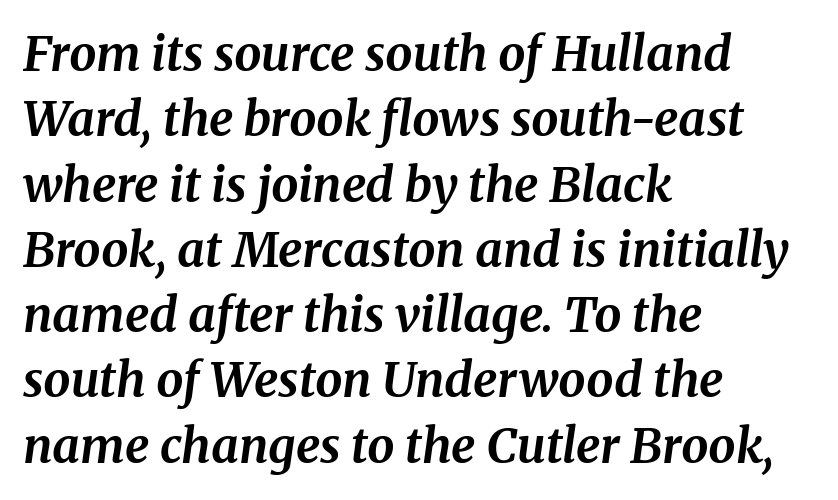
Varying glyph widths throughout — classic text-font behaviour. This sample uses an oblique cut, with every glyph tilted off the vertical. Honestly, the letter spacing is just normal — you wouldn't notice it. Only glyphs here, with clear space below each row. Leading matches the norm, producing a regular column. The characters display serif detailing at their extremities.
